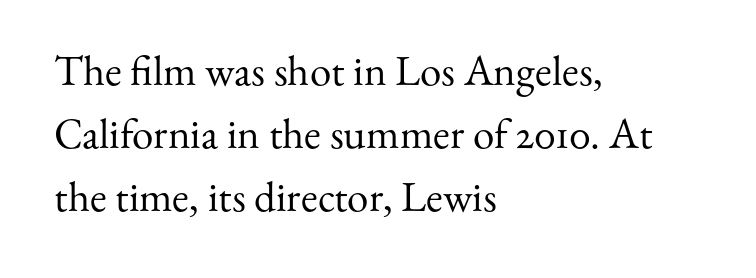
Q: Is the text bold? A: No.
Q: Is the text italic (slanted)? A: No, it is upright.
Q: Is the typeface a serif or a sans-serif typeface? A: Serif.
Q: Is the text underlined? A: No.
Q: How is the paragraph aligned? A: Left-aligned.
Q: Is the spacing between letters normal or unusually wide? A: Normal.
Q: Is the spacing between lines tight, normal or loose? A: Normal.
Q: Width (condensed, normal, or wide)? A: Normal.
Q: Stroke contrast? A: Medium.
Q: x-height? A: Small.
Q: Monospaced? A: No.
